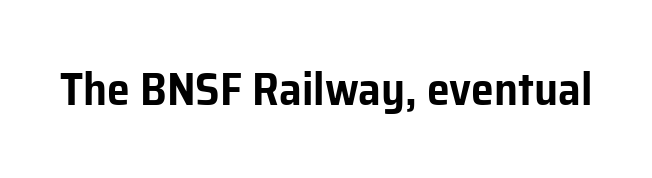
The image shows 46 px sans-serif type, upright; set normal letter spacing, not underlined; low stroke contrast and a medium x-height.
